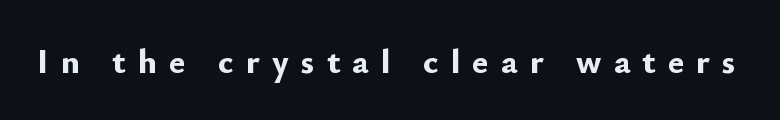
You could not count columns in this text — the font is proportionally spaced. The letterforms stand isolated, each surrounded by extra space. Upright lettering throughout. Strong, thick strokes mark this as bold type. Rule under the text: the space is simply empty.
